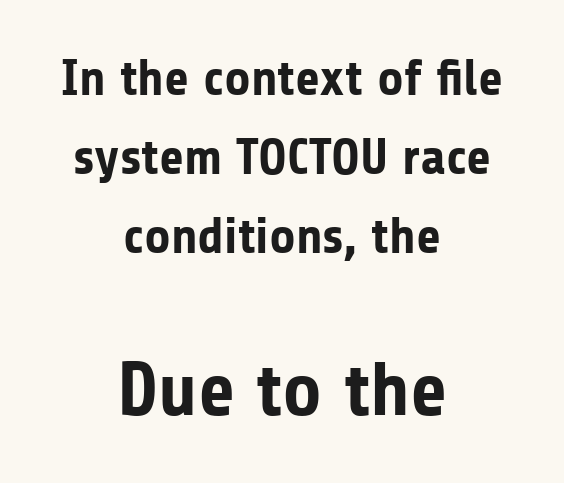
Q: Is the text bold? A: Yes.
Q: Is the text italic (slanted)? A: No, it is upright.
Q: Is the typeface a serif or a sans-serif typeface? A: Sans-serif.
Q: Is the text underlined? A: No.
Q: How is the paragraph aligned? A: Centered.
Q: Is the spacing between letters normal or unusually wide? A: Normal.
Q: Is the spacing between lines tight, normal or loose? A: Normal.
Q: Which block of text is set in a larger size, the first (top) or the second (bottom)? A: The second (bottom) one.
Q: Width (condensed, normal, or wide)? A: Normal.
Q: Stroke contrast? A: Low.
Q: x-height? A: Medium.
Q: Monospaced? A: No.
